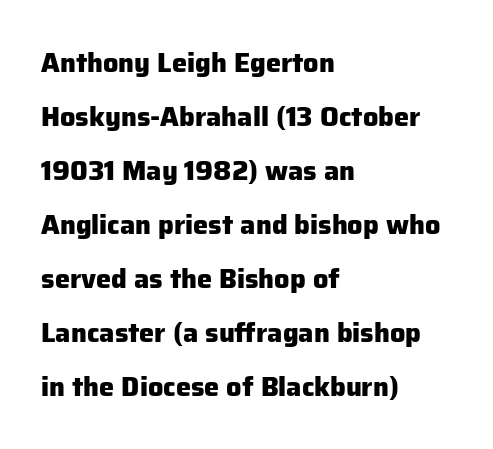
Q: Is the text bold? A: Yes.
Q: Is the text italic (slanted)? A: No, it is upright.
Q: Is the text underlined? A: No.
Q: How is the paragraph aligned? A: Left-aligned.
Q: Is the spacing between letters normal or unusually wide? A: Normal.
Q: Is the spacing between lines tight, normal or loose? A: Loose.
